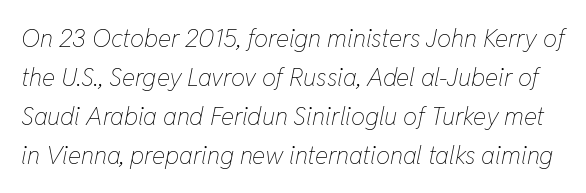
Leading matches the norm, producing a regular column. Summary of weight: not heavy and not bold. Words appear dense and cohesive because spacing is normal. Italic? Definitely — the glyphs are oblique.
